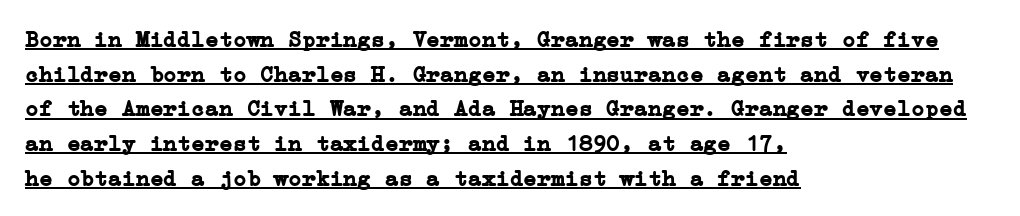
Q: Is the text bold? A: Yes.
Q: Is the text italic (slanted)? A: No, it is upright.
Q: Is the text underlined? A: Yes.
Q: How is the paragraph aligned? A: Left-aligned.
Q: Is the spacing between letters normal or unusually wide? A: Normal.
Q: Is the spacing between lines tight, normal or loose? A: Normal.
